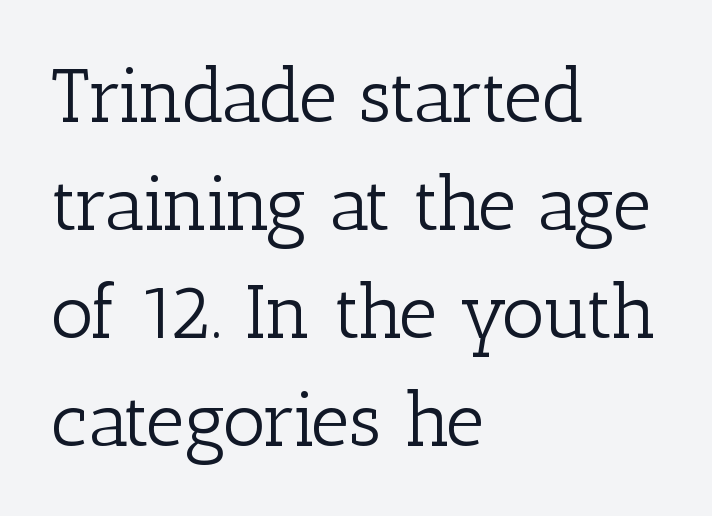
Q: Is the text bold? A: No.
Q: Is the text italic (slanted)? A: No, it is upright.
Q: Is the typeface a serif or a sans-serif typeface? A: Serif.
Q: Is the text underlined? A: No.
Q: How is the paragraph aligned? A: Left-aligned.
Q: Is the spacing between letters normal or unusually wide? A: Normal.
Q: Is the spacing between lines tight, normal or loose? A: Normal.
Q: Width (condensed, normal, or wide)? A: Normal.
Q: Stroke contrast? A: Low.
Q: x-height? A: Medium.
Q: Monospaced? A: No.
